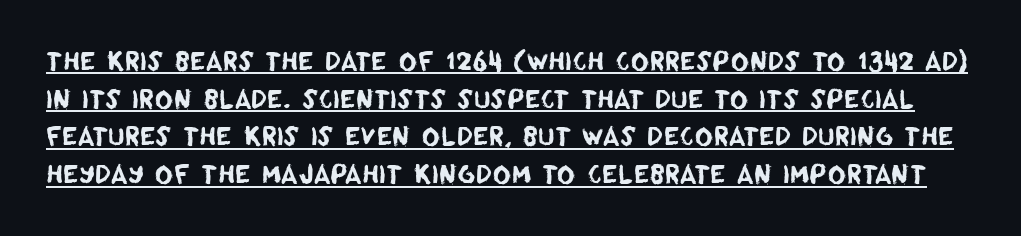
The image shows 25 px text type; set normal line spacing (1.51x), normal letter spacing, underlined.
